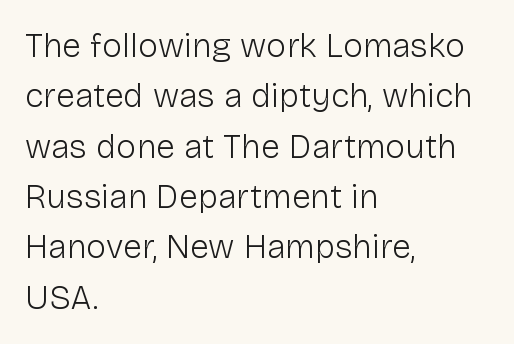
The image shows 34 px light sans-serif type, upright; set left-aligned, normal line spacing (1.48x), normal letter spacing, not underlined; low stroke contrast and a medium x-height.
